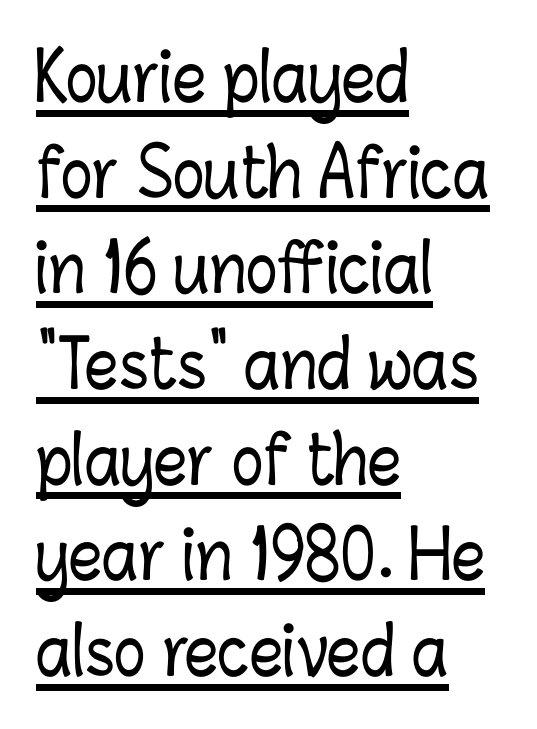
Typeset ragged right — the left edge is the straight one. The specimen includes a rule beneath the text block's lines. Look at the tracking — it's just the regular setting, nothing added. A normal amount of white space separates one row of letters from the next. Each letter keeps its own natural width here, so spacing adapts to shape.
